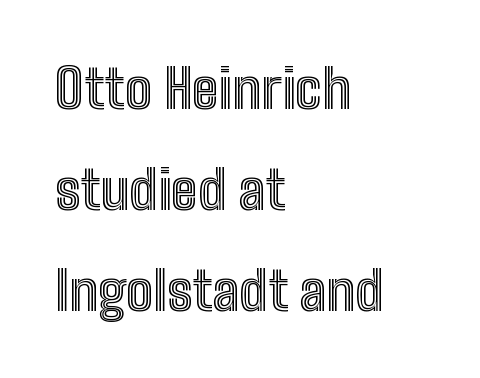
Q: Is the text italic (slanted)? A: No, it is upright.
Q: Is the text underlined? A: No.
Q: How is the paragraph aligned? A: Left-aligned.
Q: Is the spacing between letters normal or unusually wide? A: Normal.
Q: Width (condensed, normal, or wide)? A: Condensed.
Q: x-height? A: Medium.
Q: Monospaced? A: No.
